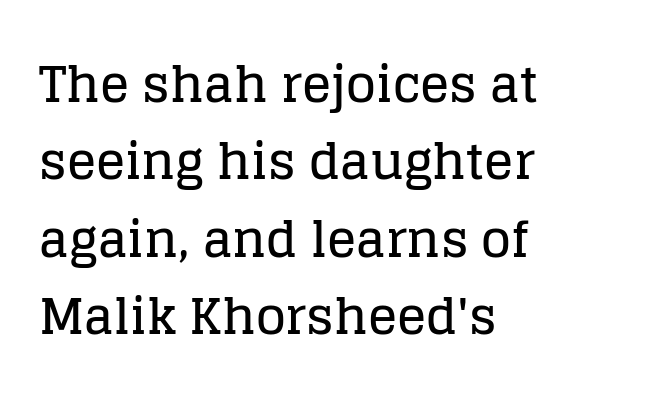
The image shows 49 px serif type, upright; set left-aligned, normal line spacing (1.58x), normal letter spacing, not underlined; low stroke contrast and a large x-height.
